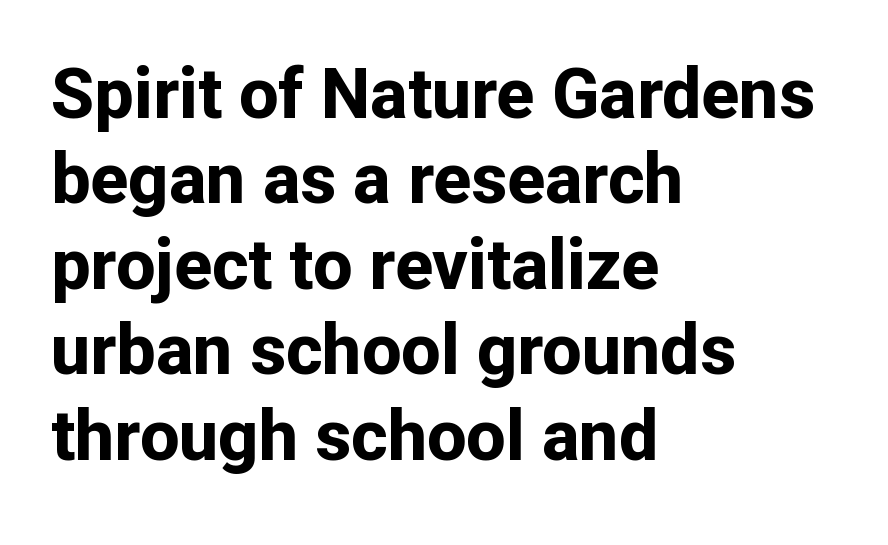
Q: Is the text bold? A: Yes.
Q: Is the text italic (slanted)? A: No, it is upright.
Q: Is the typeface a serif or a sans-serif typeface? A: Sans-serif.
Q: Is the text underlined? A: No.
Q: How is the paragraph aligned? A: Left-aligned.
Q: Is the spacing between letters normal or unusually wide? A: Normal.
Q: Width (condensed, normal, or wide)? A: Normal.
Q: Stroke contrast? A: Low.
Q: x-height? A: Medium.
Q: Monospaced? A: No.
